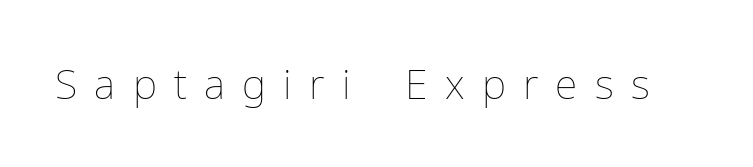
{"italic": "no", "bold": "no", "weight": "thin", "width": "normal", "stroke_contrast": "low", "x_height": "medium", "monospaced": "no", "underline": "no", "letter_spacing": "wide", "letter_spacing_em": 0.42, "glyph_px": 41}
